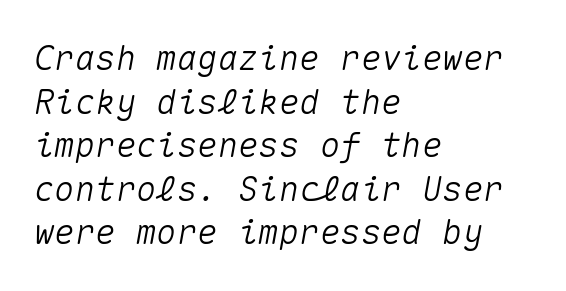
{"italic": "yes", "lean": "right", "slant_degrees": 10, "width": "normal", "stroke_contrast": "medium", "x_height": "medium", "monospaced": "yes", "underline": "no", "align": "left", "line_spacing": "normal", "line_spacing_ratio": 1.28, "letter_spacing": "normal", "letter_spacing_em": 0.0, "glyph_px": 34}
